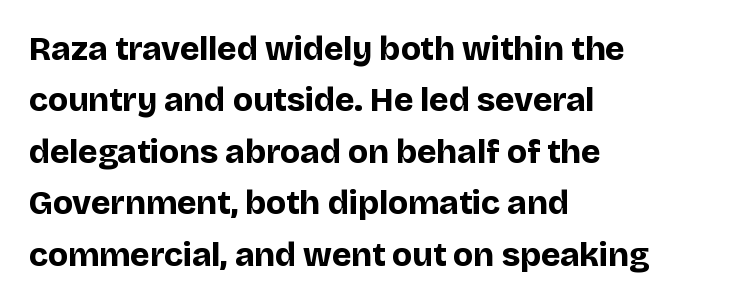
{"serif": "no", "italic": "no", "bold": "yes", "weight": "bold", "width": "normal", "stroke_contrast": "low", "x_height": "large", "monospaced": "no", "underline": "no", "align": "left", "line_spacing": "normal", "line_spacing_ratio": 1.56, "letter_spacing": "normal", "letter_spacing_em": 0.0, "glyph_px": 33}
